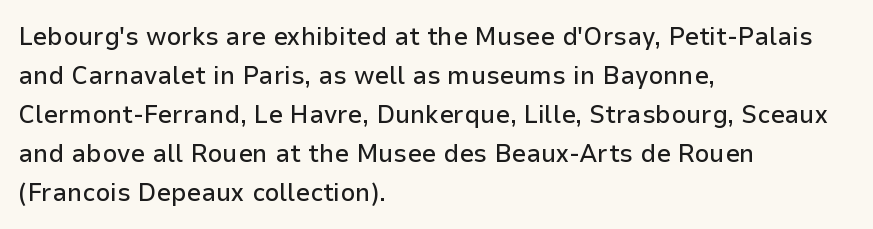
The compositor pushed each line to the left boundary. Every stem runs plumb, perpendicular to the baseline. This sample keeps an unexceptional amount of space between lines. Here the glyphs are tracked normally, forming tight word shapes. Descender tails drop into unmarked territory.
